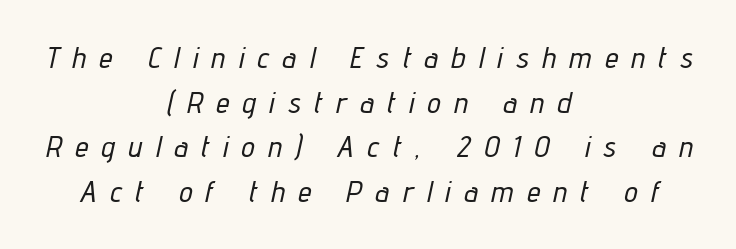
The face used here is proportionally spaced, like ordinary book or web type. The letterforms stand isolated, each surrounded by extra space. A student would call this center alignment; a typographer would say set centered. Does the lettering tilt? It does — this is italic. The passage shown is not underscored anywhere.
